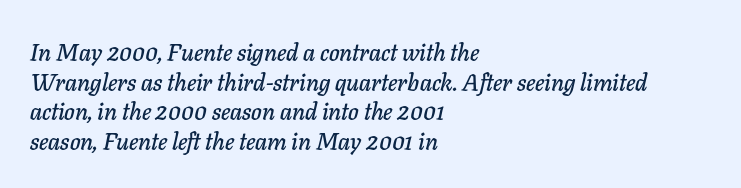
Q: Is the text italic (slanted)? A: Yes, it leans right by about 11 degrees.
Q: Is the text underlined? A: No.
Q: How is the paragraph aligned? A: Left-aligned.
Q: Is the spacing between letters normal or unusually wide? A: Normal.
